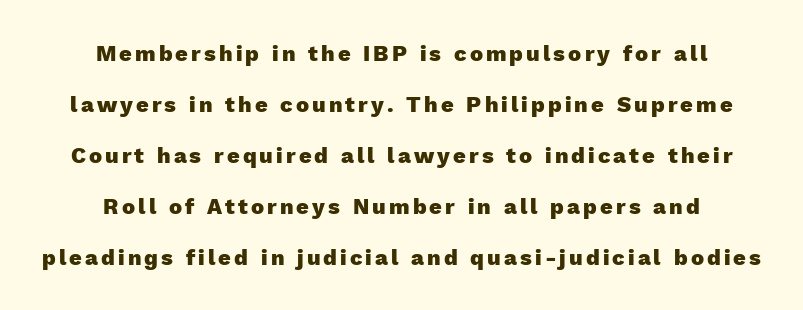
This sample uses an upright cut, with every glyph sitting square on the baseline. This rendering uses center alignment, leaving both contours irregular but symmetric. Descender tails drop into unmarked territory. Typesetter's note: full bold, strokes at maximum text heaviness. Reading down the column, the eye jumps a long way to each next line.
